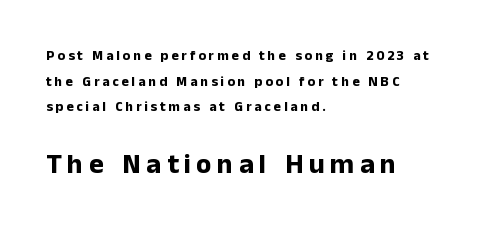
{"serif": "no", "italic": "no", "bold": "yes", "weight": "bold", "width": "normal", "stroke_contrast": "low", "x_height": "medium", "monospaced": "no", "underline": "no", "align": "left", "line_spacing_ratio": 1.83, "letter_spacing": "wide", "letter_spacing_em": 0.2, "larger_block": "second", "size_ratio": 2.0, "glyph_px": 28}
